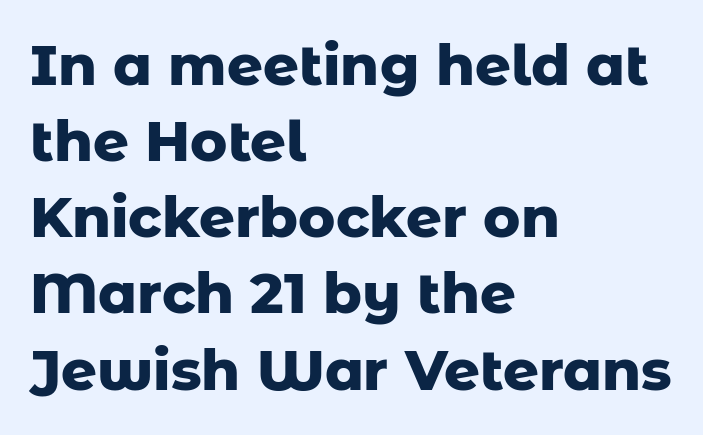
The image shows 56 px heavy sans-serif type, upright; set left-aligned, normal line spacing (1.36x), normal letter spacing, not underlined; low stroke contrast and a medium x-height.
